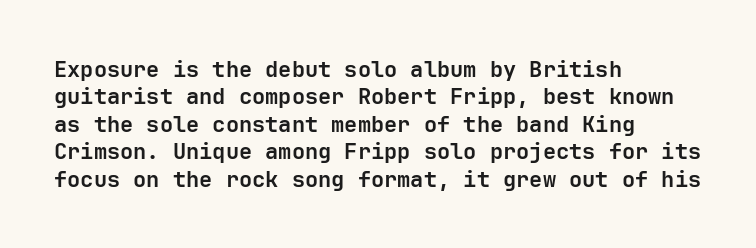
The image shows 22 px bold type, upright; set left-aligned, normal line spacing (1.25x), normal letter spacing, not underlined.
